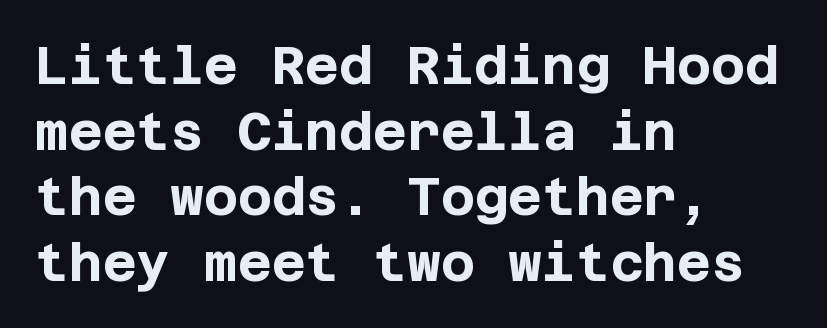
Q: Is the text bold? A: Yes.
Q: Is the text italic (slanted)? A: No, it is upright.
Q: Is the typeface a serif or a sans-serif typeface? A: Sans-serif.
Q: Is the text underlined? A: No.
Q: How is the paragraph aligned? A: Left-aligned.
Q: Is the spacing between letters normal or unusually wide? A: Normal.
Q: Is the spacing between lines tight, normal or loose? A: Normal.
Q: Width (condensed, normal, or wide)? A: Normal.
Q: Stroke contrast? A: Low.
Q: x-height? A: Large.
